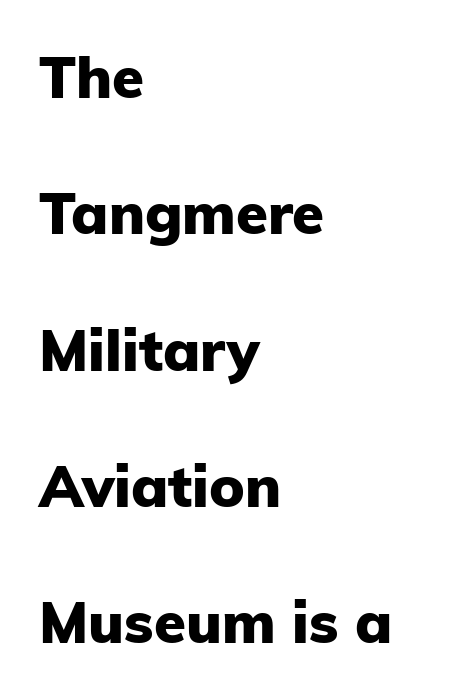
{"serif": "no", "italic": "no", "bold": "yes", "weight": "heavy", "width": "normal", "stroke_contrast": "low", "x_height": "medium", "monospaced": "no", "underline": "no", "align": "left", "line_spacing": "loose", "line_spacing_ratio": 2.35, "letter_spacing": "normal", "letter_spacing_em": 0.0, "glyph_px": 58}
